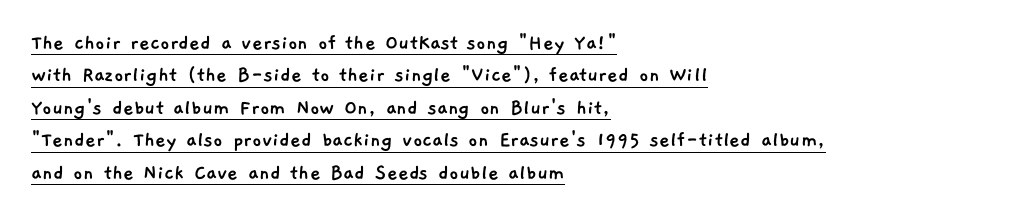
Q: Is the text underlined? A: Yes.
Q: How is the paragraph aligned? A: Left-aligned.
Q: Is the spacing between letters normal or unusually wide? A: Normal.
Q: Is the spacing between lines tight, normal or loose? A: Normal.
